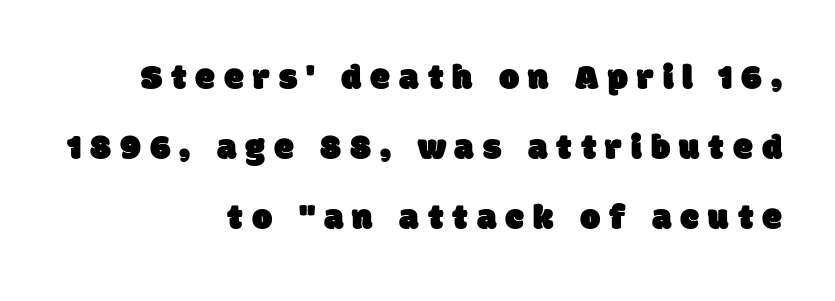
The image shows 36 px sans-serif type; set right-aligned, loose line spacing (1.94x), unusually wide letter spacing (+0.25 em), not underlined; low stroke contrast and a large x-height.
